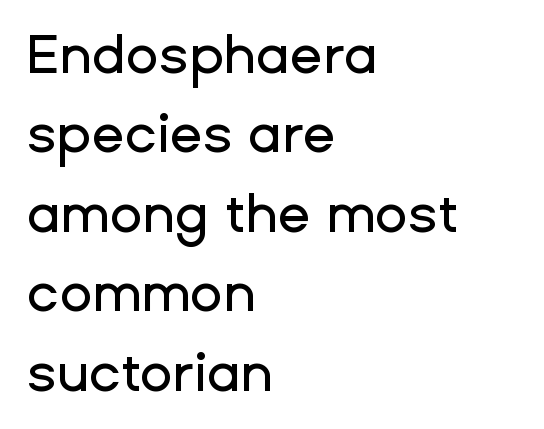
Q: Is the text italic (slanted)? A: No, it is upright.
Q: Is the typeface a serif or a sans-serif typeface? A: Sans-serif.
Q: Is the text underlined? A: No.
Q: How is the paragraph aligned? A: Left-aligned.
Q: Is the spacing between letters normal or unusually wide? A: Normal.
Q: Is the spacing between lines tight, normal or loose? A: Normal.
Q: Width (condensed, normal, or wide)? A: Normal.
Q: Stroke contrast? A: Low.
Q: x-height? A: Medium.
Q: Monospaced? A: No.
